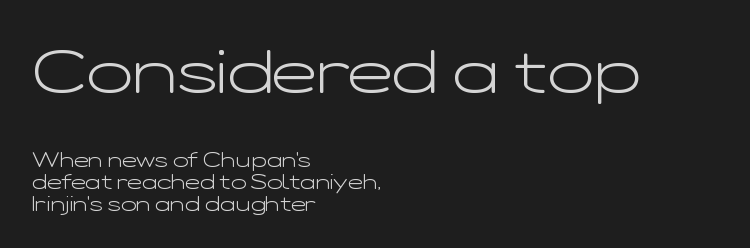
Posture: upright roman. Quick note: underline off. This sample is left-justified, so line endings fall wherever the words run out. Nothing sits at the stroke ends, so this counts as sans-serif.
